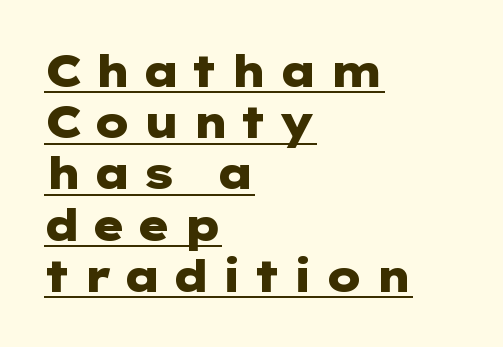
The face used here has the dense, thick strokes of a bold. This rendering uses left alignment, leaving the right contour irregular. Unlike italic type, these characters show no tilt at all. This is underlined copy, the kind a proofreader might mark for attention.
